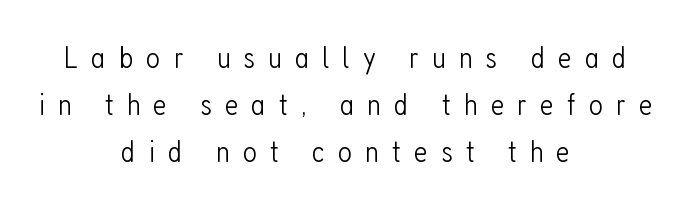
{"serif": "no", "italic": "no", "bold": "no", "weight": "light", "width": "condensed", "stroke_contrast": "low", "x_height": "medium", "monospaced": "no", "underline": "no", "align": "center", "line_spacing": "normal", "line_spacing_ratio": 1.51, "letter_spacing": "wide", "letter_spacing_em": 0.42, "glyph_px": 31}
